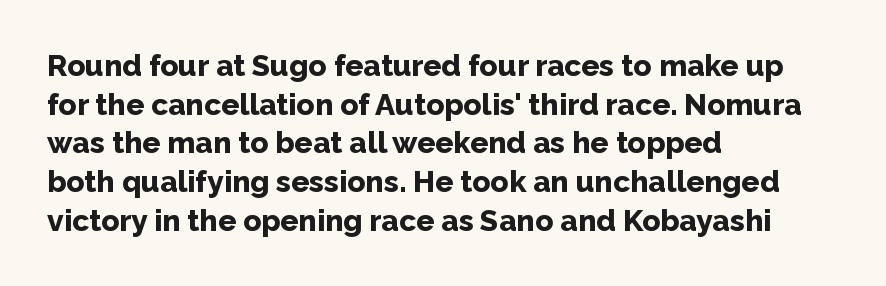
{"serif": "no", "italic": "no", "bold": "yes", "weight": "bold", "width": "normal", "stroke_contrast": "low", "x_height": "medium", "monospaced": "no", "underline": "no", "align": "left", "line_spacing": "normal", "line_spacing_ratio": 1.29, "letter_spacing": "normal", "letter_spacing_em": 0.0, "glyph_px": 30}
